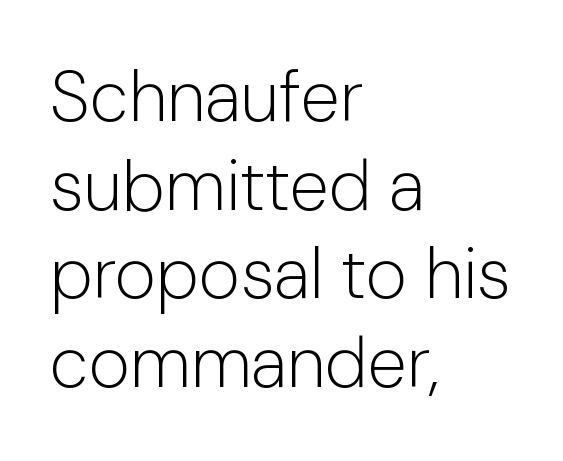
Q: Is the text bold? A: No.
Q: Is the text italic (slanted)? A: No, it is upright.
Q: Is the typeface a serif or a sans-serif typeface? A: Sans-serif.
Q: Is the text underlined? A: No.
Q: How is the paragraph aligned? A: Left-aligned.
Q: Is the spacing between letters normal or unusually wide? A: Normal.
Q: Is the spacing between lines tight, normal or loose? A: Normal.
Q: Width (condensed, normal, or wide)? A: Normal.
Q: Stroke contrast? A: Low.
Q: x-height? A: Medium.
Q: Monospaced? A: No.
